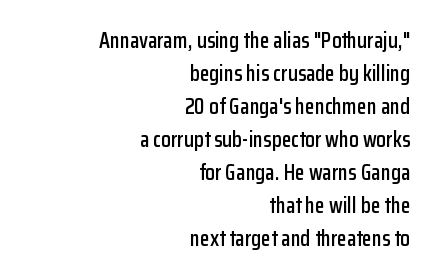
Leading: standard. The setting favours the right margin, as signatures and pull-quotes sometimes do. Check the space under the baseline: it is left empty. The type is set solid horizontally, with unmodified tracking. The typography opts for an upright posture over an oblique one.
